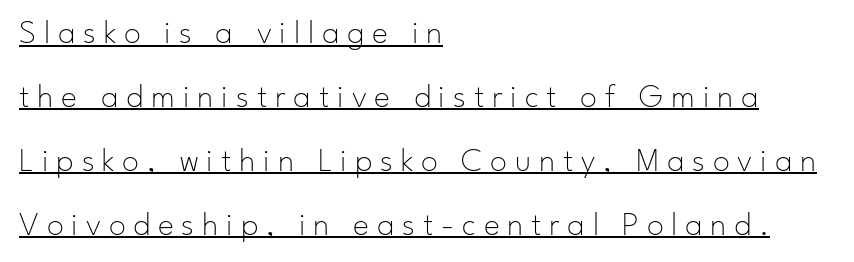
Observe the wide spacing: letters keep a clear distance from each other. You can tell from the bare stems that sans-serif type was used. This rendering features underlined lettering. Each letter keeps its own natural width here, so spacing adapts to shape.
